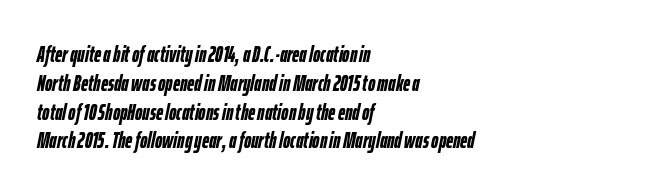
{"italic": "yes", "lean": "right", "slant_degrees": 12, "bold": "yes", "underline": "no", "align": "left", "line_spacing": "normal", "line_spacing_ratio": 1.31, "letter_spacing": "normal", "letter_spacing_em": 0.0, "glyph_px": 22}
